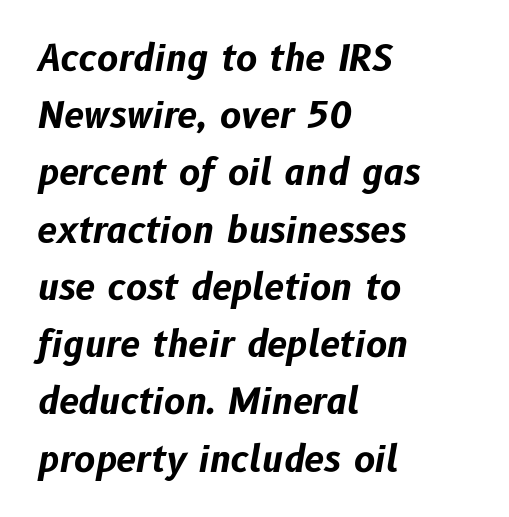
{"italic": "yes", "lean": "right", "slant_degrees": 10, "bold": "yes", "weight": "bold", "width": "normal", "stroke_contrast": "low", "x_height": "medium", "monospaced": "no", "underline": "no", "align": "left", "line_spacing": "normal", "line_spacing_ratio": 1.59, "letter_spacing": "normal", "letter_spacing_em": 0.0, "glyph_px": 36}
